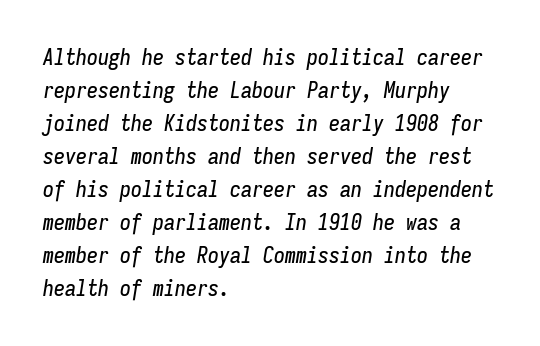
{"italic": "yes", "lean": "right", "slant_degrees": 9, "underline": "no", "align": "left", "line_spacing": "normal", "line_spacing_ratio": 1.5, "letter_spacing": "normal", "letter_spacing_em": 0.0, "glyph_px": 22}
